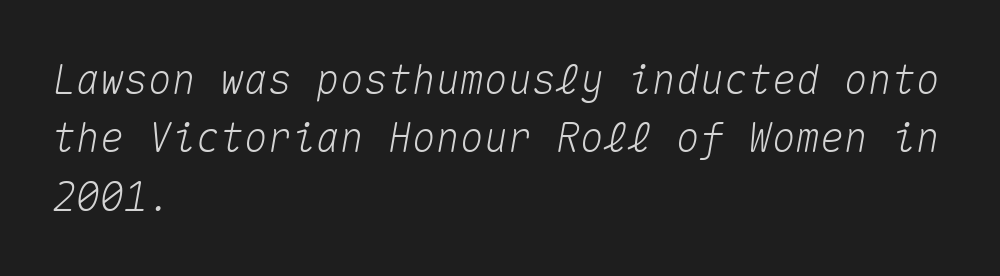
{"italic": "yes", "lean": "right", "slant_degrees": 10, "width": "normal", "stroke_contrast": "medium", "x_height": "medium", "monospaced": "yes", "underline": "no", "align": "left", "line_spacing": "normal", "line_spacing_ratio": 1.46, "letter_spacing": "normal", "letter_spacing_em": 0.0, "glyph_px": 40}
